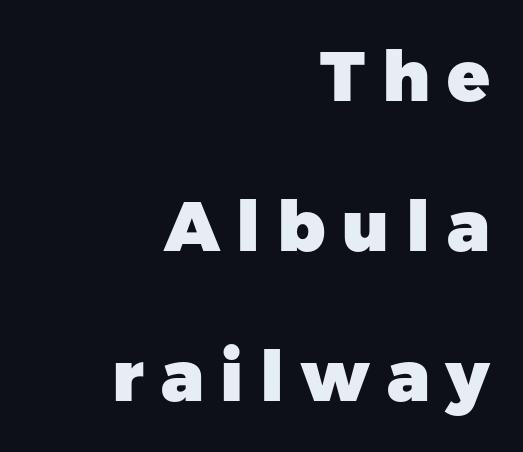
{"serif": "no", "italic": "no", "bold": "yes", "weight": "heavy", "width": "normal", "stroke_contrast": "low", "x_height": "medium", "monospaced": "no", "underline": "no", "align": "right", "line_spacing": "loose", "line_spacing_ratio": 2.14, "letter_spacing": "wide", "letter_spacing_em": 0.24, "glyph_px": 70}
